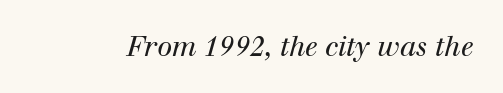
Q: Is the text bold? A: No.
Q: Is the text italic (slanted)? A: Yes, it leans right by about 12 degrees.
Q: Is the text underlined? A: No.
Q: Is the spacing between letters normal or unusually wide? A: Normal.
